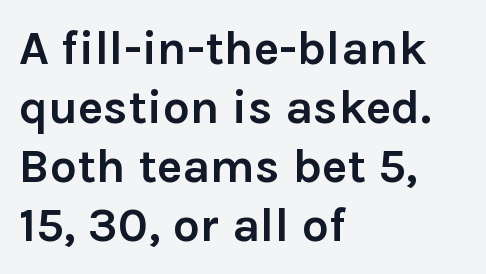
Strong, thick strokes mark this as bold type. Descenders are the only things crossing below the line. The passage shown has conventional tracking throughout. Reading down the block, your eye returns to a fixed left position each line.
